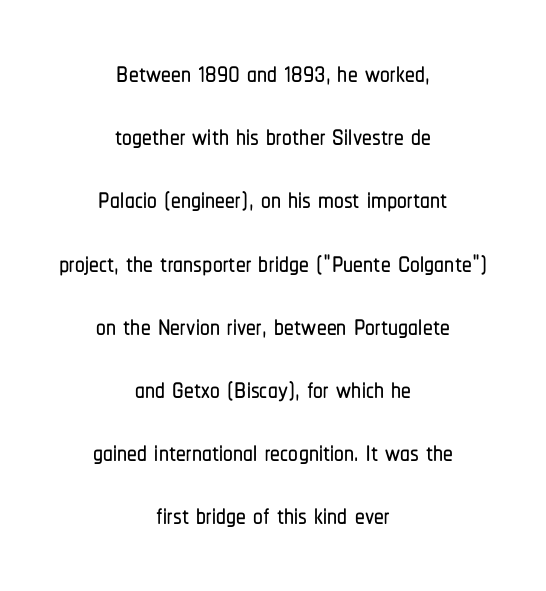
Q: Is the text italic (slanted)? A: No, it is upright.
Q: Is the typeface a serif or a sans-serif typeface? A: Sans-serif.
Q: Is the text underlined? A: No.
Q: How is the paragraph aligned? A: Centered.
Q: Is the spacing between letters normal or unusually wide? A: Normal.
Q: Is the spacing between lines tight, normal or loose? A: Normal.
Q: Width (condensed, normal, or wide)? A: Condensed.
Q: Stroke contrast? A: Low.
Q: x-height? A: Medium.
Q: Monospaced? A: No.
